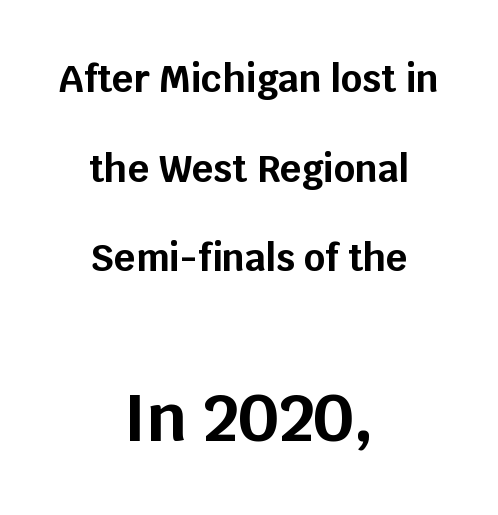
The image shows 65 px bold sans-serif type, upright; set centered, loose line spacing (2.42x), normal letter spacing, not underlined; the second (bottom) block is 1.76x larger; low stroke contrast and a large x-height.
